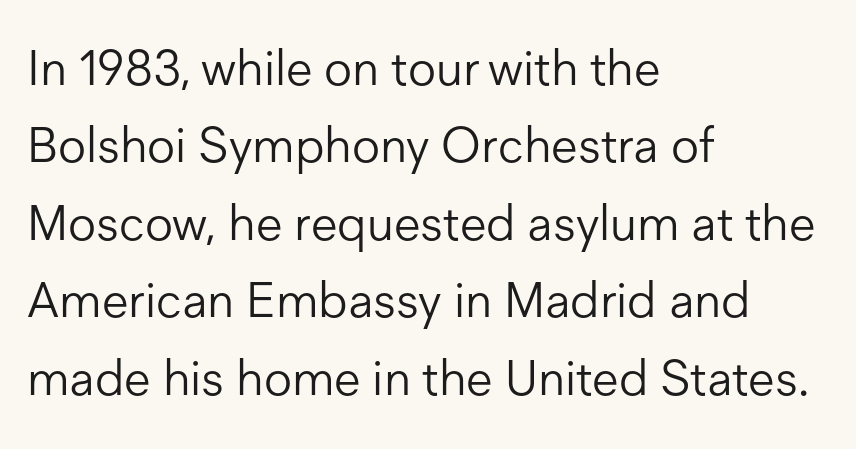
The image shows 49 px light sans-serif type, upright; set left-aligned, normal line spacing (1.58x), normal letter spacing, not underlined; low stroke contrast and a medium x-height.
